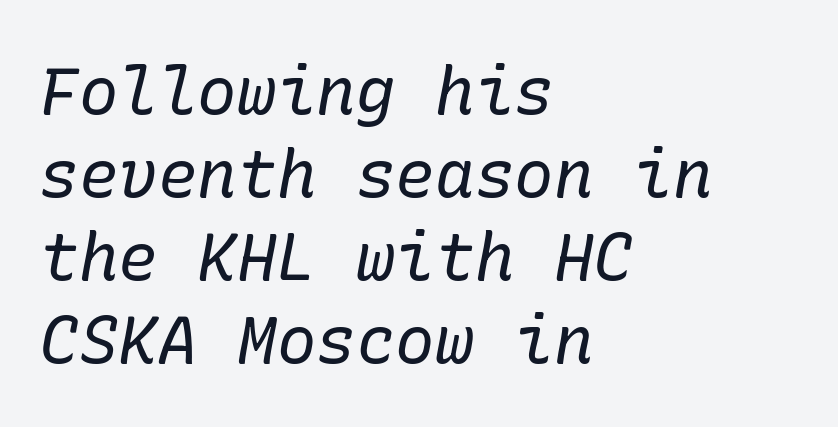
{"italic": "yes", "lean": "right", "slant_degrees": 10, "bold": "no", "weight": "regular", "width": "normal", "stroke_contrast": "low", "x_height": "medium", "underline": "no", "align": "left", "line_spacing": "normal", "line_spacing_ratio": 1.26, "letter_spacing": "normal", "letter_spacing_em": 0.0, "glyph_px": 66}
